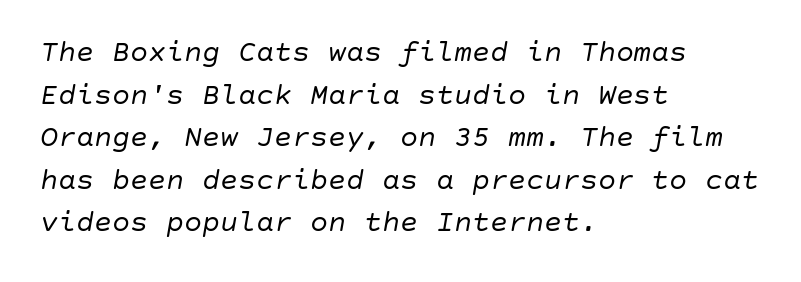
{"italic": "yes", "lean": "right", "slant_degrees": 10, "bold": "no", "weight": "regular", "width": "normal", "stroke_contrast": "low", "x_height": "large", "underline": "no", "align": "left", "line_spacing": "normal", "line_spacing_ratio": 1.42, "letter_spacing": "normal", "letter_spacing_em": 0.0, "glyph_px": 30}
